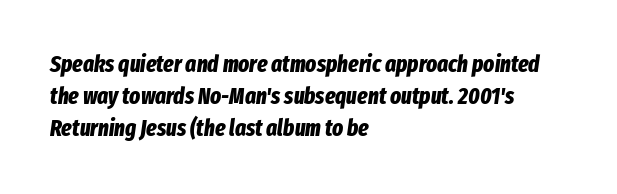
The zone under the glyphs is completely vacant. This sample is left-justified, so line endings fall wherever the words run out. A dark, heavy texture on the line: the type is bold. Tall strokes in this sample are angled rather than plumb. Successive baselines arrive at the customary interval. Words appear dense and cohesive because spacing is normal.
